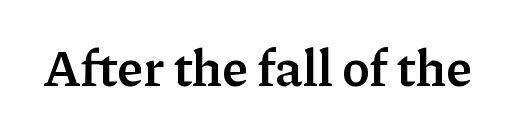
The image shows 51 px semibold serif type, upright; set normal letter spacing, not underlined; low stroke contrast and a medium x-height.
